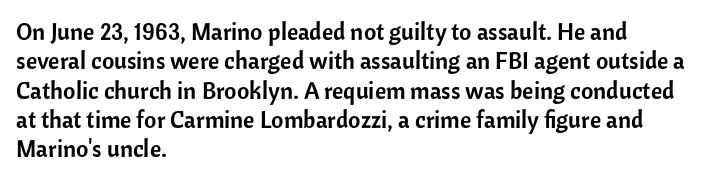
The lettering stays uniformly vertical, giving the passage a roman look. The letterforms sit shoulder to shoulder at normal distance. The setting favours the left margin, as ordinary paragraphs usually do. Decoration check: the copy has no underline.
